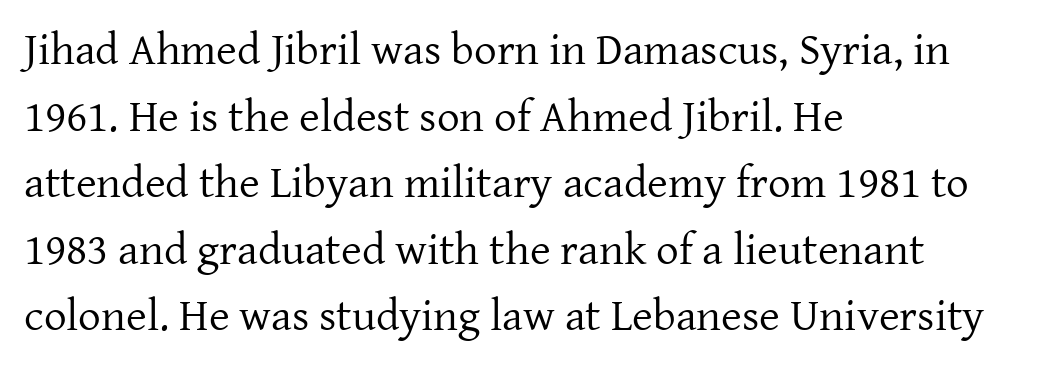
Q: Is the text bold? A: No.
Q: Is the text italic (slanted)? A: No, it is upright.
Q: Is the typeface a serif or a sans-serif typeface? A: Serif.
Q: Is the text underlined? A: No.
Q: How is the paragraph aligned? A: Left-aligned.
Q: Is the spacing between letters normal or unusually wide? A: Normal.
Q: Is the spacing between lines tight, normal or loose? A: Normal.
Q: Width (condensed, normal, or wide)? A: Normal.
Q: Stroke contrast? A: Low.
Q: x-height? A: Medium.
Q: Monospaced? A: No.
